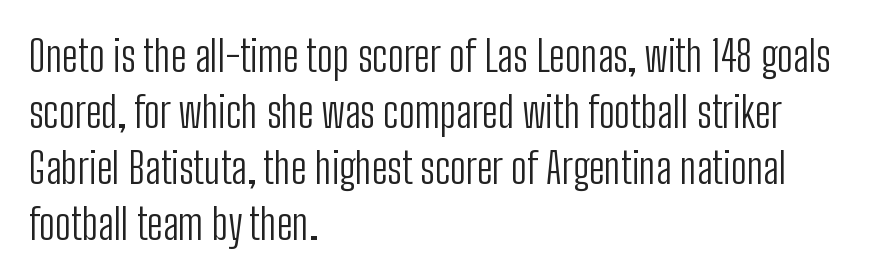
The typesetting does not lean heavy: it is not bold. The face used here is rendered with its standard letterfit. In terms of letterform style, serifs are entirely absent. Line spacing here is normal. The space directly below the letters is spotless.
